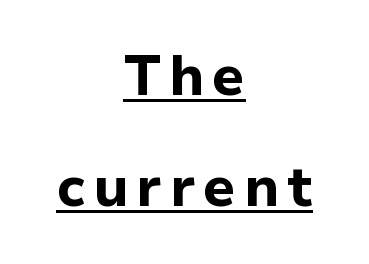
The sample's only ornament is a line tracing under the words. A typesetter would label this face a sans. Each letter keeps its own natural width here, so spacing adapts to shape. Short and long lines alike share a common midpoint.
